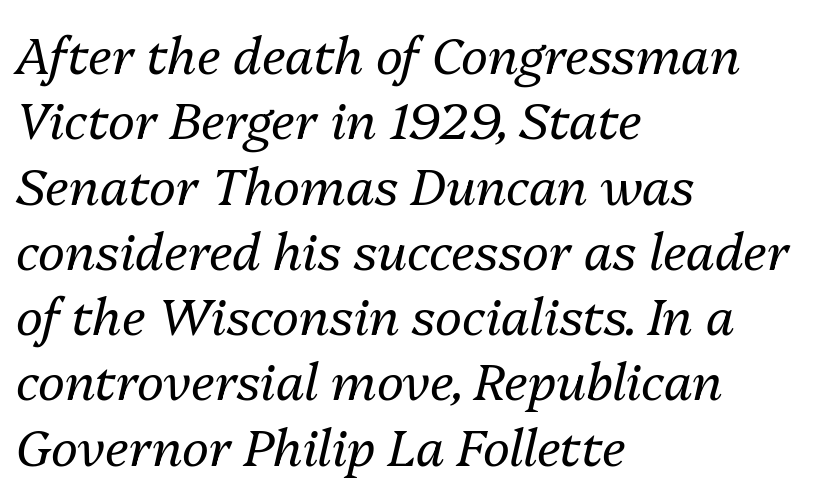
Style check: oblique. The space beneath each line is pristine and unruled. This sample is left-justified, so line endings fall wherever the words run out. The font sits on the lighter half of the weight spectrum, regular included.
